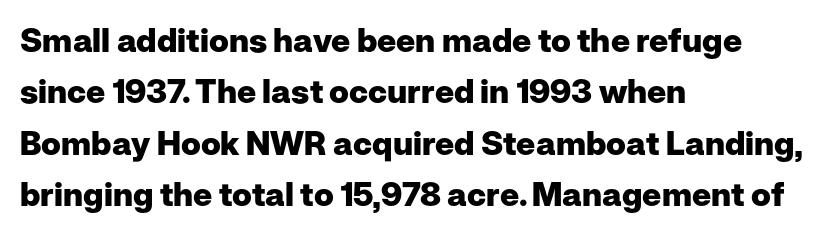
{"serif": "no", "italic": "no", "bold": "yes", "weight": "heavy", "width": "normal", "stroke_contrast": "low", "x_height": "medium", "monospaced": "no", "underline": "no", "align": "left", "line_spacing": "normal", "line_spacing_ratio": 1.56, "letter_spacing": "normal", "letter_spacing_em": 0.0, "glyph_px": 33}
